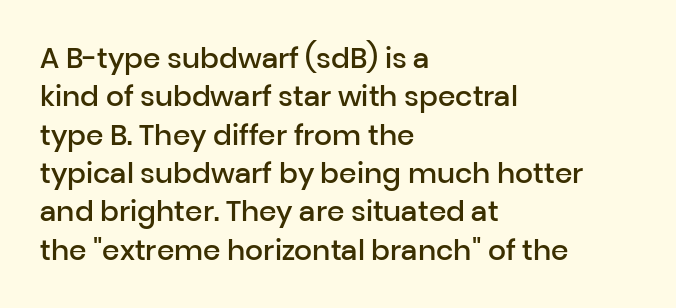
Q: Is the text bold? A: Semi-bold.
Q: Is the text italic (slanted)? A: No, it is upright.
Q: Is the typeface a serif or a sans-serif typeface? A: Sans-serif.
Q: Is the text underlined? A: No.
Q: How is the paragraph aligned? A: Left-aligned.
Q: Is the spacing between letters normal or unusually wide? A: Normal.
Q: Is the spacing between lines tight, normal or loose? A: Normal.
Q: Width (condensed, normal, or wide)? A: Normal.
Q: Stroke contrast? A: Low.
Q: x-height? A: Medium.
Q: Monospaced? A: No.
